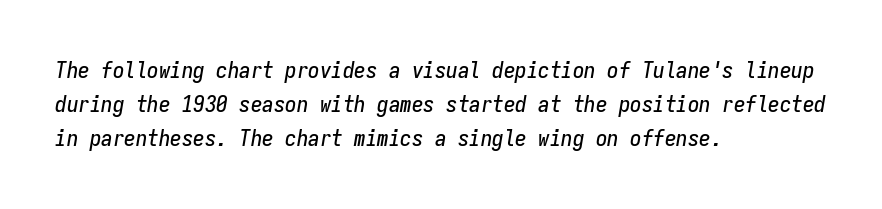
It's the slanting kind of type. Clear beneath every line of the passage. Nobody touched the tracking dial on this one. Notice how descenders clear the ascenders below comfortably — that's standard leading. Teacher's note: observe the even left margin — that is flush-left alignment.
